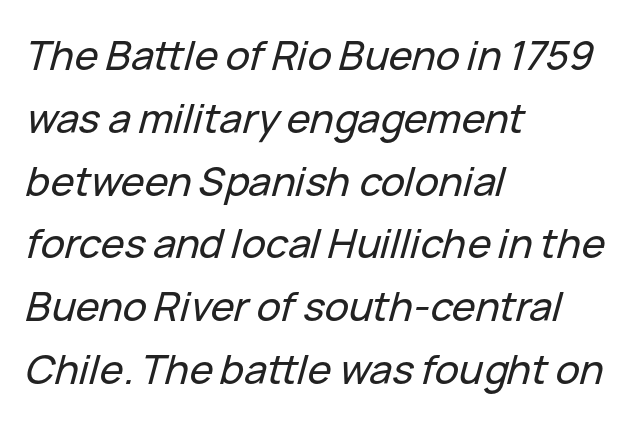
The image shows 40 px text type, italic (leaning right); set left-aligned, normal line spacing (1.57x), normal letter spacing, not underlined; low stroke contrast and a medium x-height.
